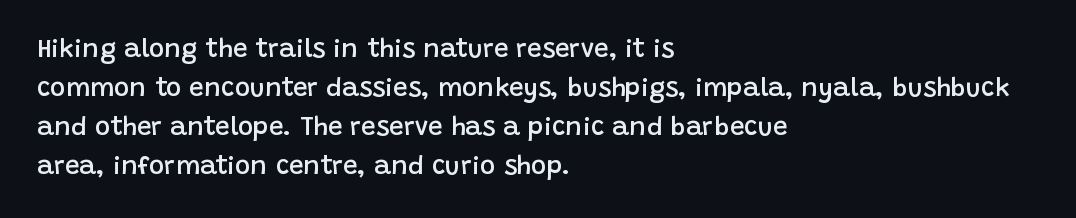
Each row of text sits above clean, open space. The letters stand straight up with perfectly vertical stems. Each word holds together tightly as a unit, with standard inter-letter gaps. A normal amount of white space separates one row of letters from the next. Does the weight exceed regular? Yes, but only to semibold. The paragraph shown leans on its left margin.
